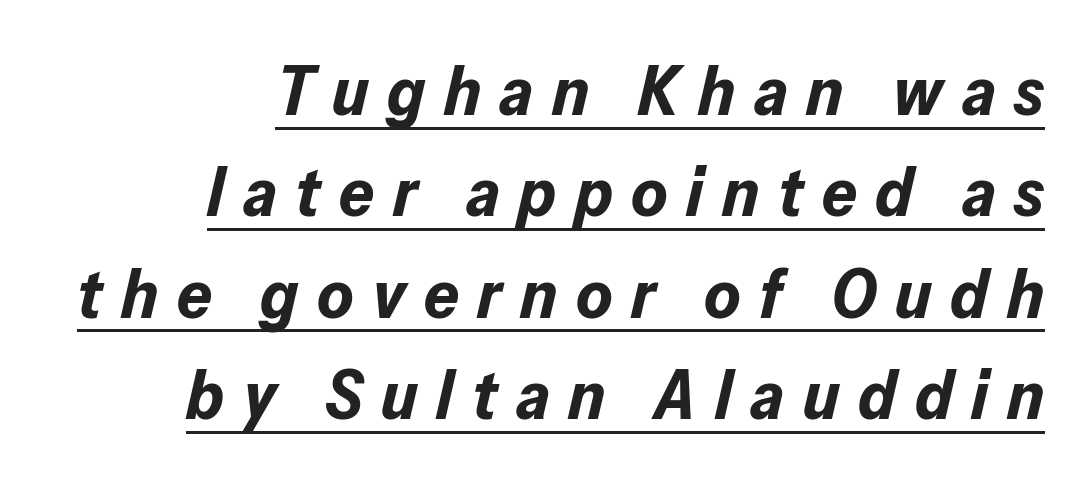
Q: Is the text bold? A: Yes.
Q: Is the text italic (slanted)? A: Yes, it leans right by about 13 degrees.
Q: Is the text underlined? A: Yes.
Q: How is the paragraph aligned? A: Right-aligned.
Q: Is the spacing between letters normal or unusually wide? A: Unusually wide.
Q: Is the spacing between lines tight, normal or loose? A: Normal.
Q: Width (condensed, normal, or wide)? A: Normal.
Q: Stroke contrast? A: Low.
Q: x-height? A: Medium.
Q: Monospaced? A: No.
